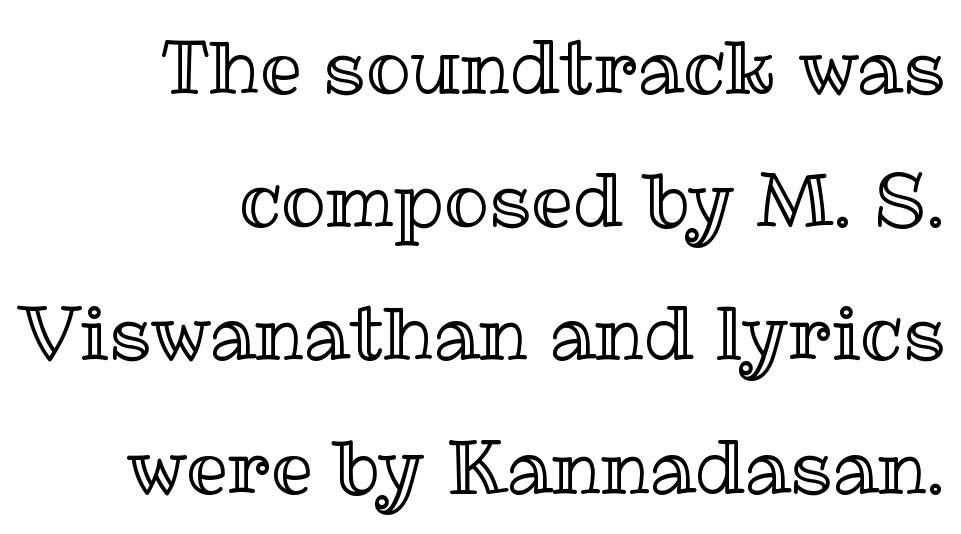
Just letters on the line, the space beneath them empty. Between one letter and the next there's only the usual sliver of space. Here the designer chose a conventional face with non-uniform glyph widths. It's the straight-up-and-down kind of type.
